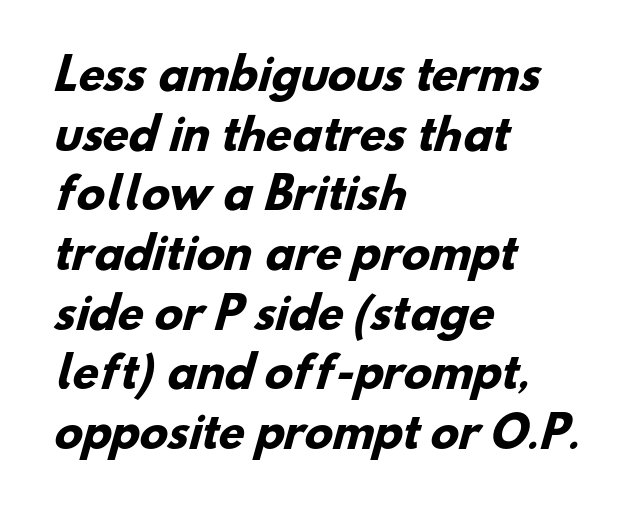
Q: Is the text bold? A: Yes.
Q: Is the typeface a serif or a sans-serif typeface? A: Sans-serif.
Q: Is the text underlined? A: No.
Q: How is the paragraph aligned? A: Left-aligned.
Q: Is the spacing between letters normal or unusually wide? A: Normal.
Q: Is the spacing between lines tight, normal or loose? A: Normal.
Q: Width (condensed, normal, or wide)? A: Normal.
Q: Stroke contrast? A: Low.
Q: x-height? A: Small.
Q: Monospaced? A: No.
